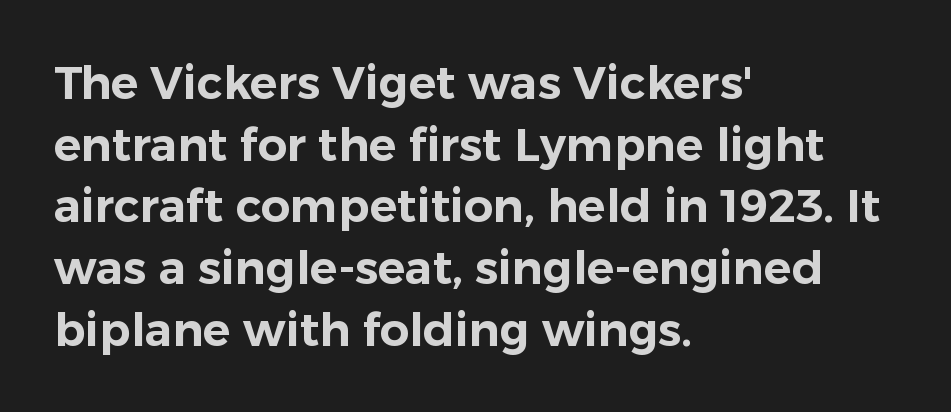
Designer's note — italics off, roman on. The glyphs in this specimen are sans serif. The strip under each line holds only bare page. Normally led — the rows are evenly, conventionally spaced.
